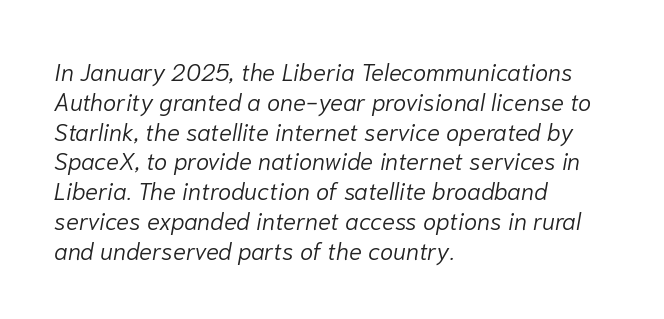
The letters are slanted; this is an italic face. Is this a heavy cut? Hardly; it is regular or lighter. Here the glyphs are tracked normally, forming tight word shapes. The paragraph shown leans on its left margin. Nobody drew a line under any word here.
